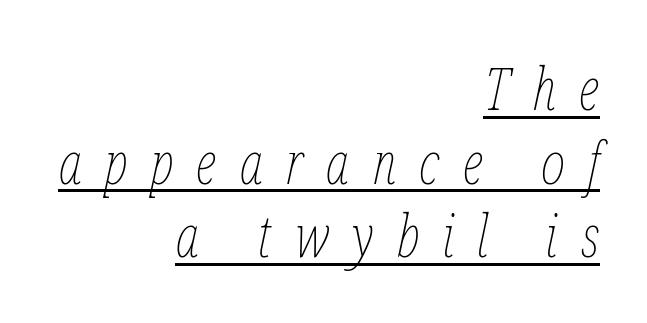
Q: Is the text bold? A: No.
Q: Is the text italic (slanted)? A: Yes, it leans right by about 12 degrees.
Q: Is the text underlined? A: Yes.
Q: How is the paragraph aligned? A: Right-aligned.
Q: Is the spacing between letters normal or unusually wide? A: Unusually wide.
Q: Is the spacing between lines tight, normal or loose? A: Normal.
Q: Width (condensed, normal, or wide)? A: Condensed.
Q: Stroke contrast? A: Low.
Q: x-height? A: Medium.
Q: Monospaced? A: No.
